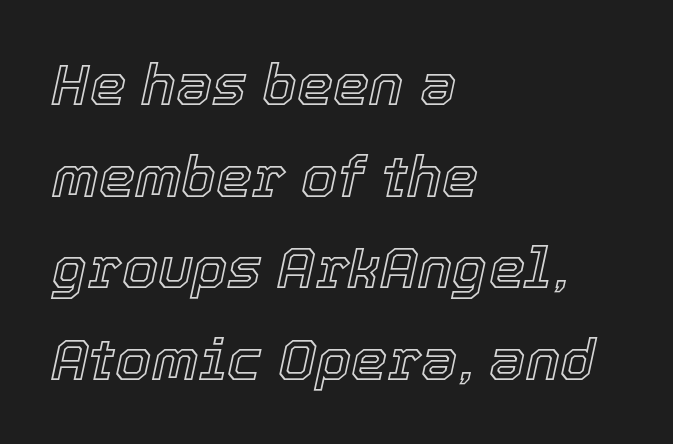
{"italic": "yes", "lean": "right", "slant_degrees": 12, "width": "normal", "x_height": "medium", "monospaced": "no", "underline": "no", "align": "left", "line_spacing": "normal", "line_spacing_ratio": 1.58, "letter_spacing": "normal", "letter_spacing_em": 0.0, "glyph_px": 58}
